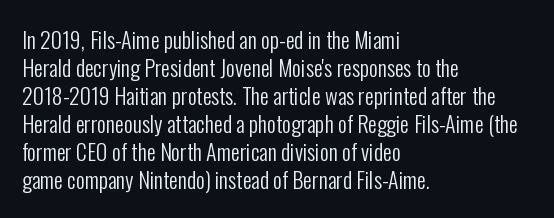
{"italic": "no", "bold": "no", "underline": "no", "align": "left", "line_spacing": "normal", "line_spacing_ratio": 1.27, "letter_spacing": "normal", "letter_spacing_em": 0.0, "glyph_px": 22}
